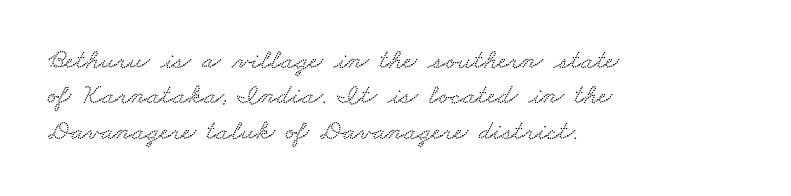
The image shows 28 px wide type; set left-aligned, normal line spacing (1.26x), normal letter spacing, not underlined; low stroke contrast and a small x-height.
